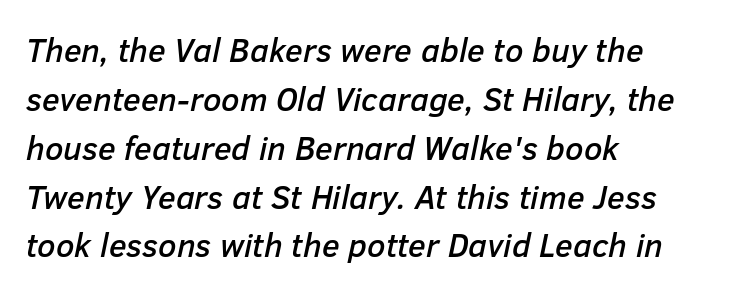
Any mark beneath the type? The region is blank. The face used here is rendered with its standard letterfit. Posture: slanted. This sample has the flowing, uneven cadence of proportional lettering. Honestly, the row spacing looks completely unremarkable.
